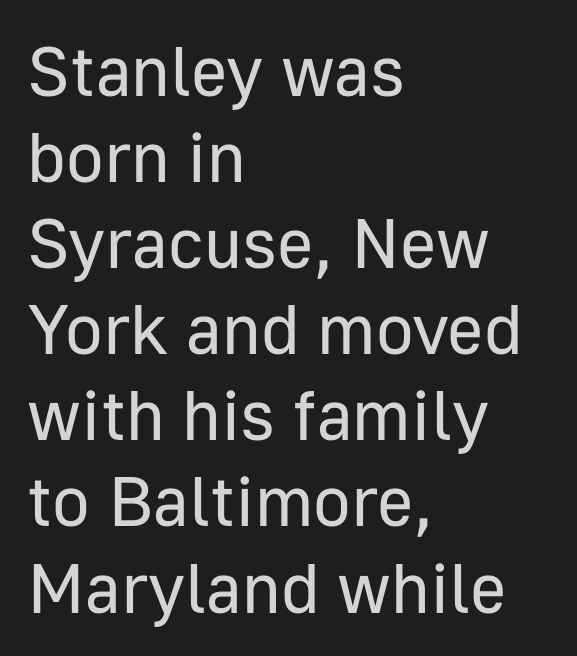
Each letter keeps its own natural width here, so spacing adapts to shape. No italicization has been applied; the sample stays upright. The glyphs in this specimen are sans serif. Unmarked baselines from the first word to the last. Visually the block forms a straight wall on the left and a jagged coastline on the right.
